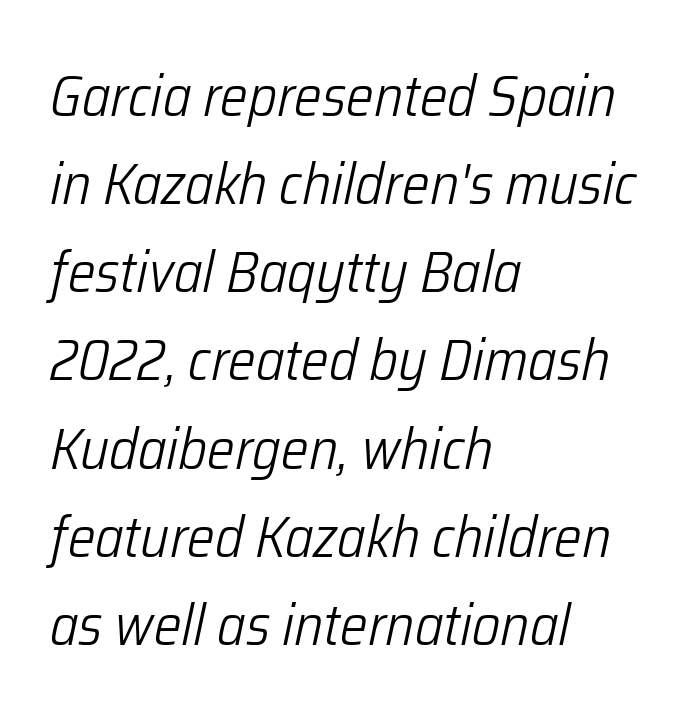
Q: Is the text bold? A: No.
Q: Is the text italic (slanted)? A: Yes, it leans right by about 12 degrees.
Q: Is the text underlined? A: No.
Q: How is the paragraph aligned? A: Left-aligned.
Q: Is the spacing between letters normal or unusually wide? A: Normal.
Q: Is the spacing between lines tight, normal or loose? A: Normal.
Q: Width (condensed, normal, or wide)? A: Condensed.
Q: Stroke contrast? A: Low.
Q: x-height? A: Medium.
Q: Monospaced? A: No.
